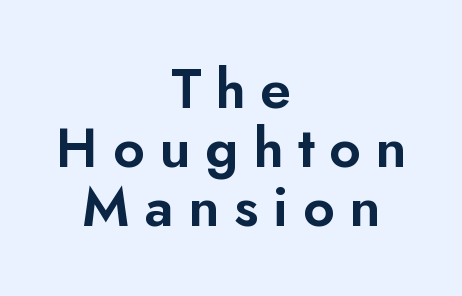
Q: Is the text italic (slanted)? A: No, it is upright.
Q: Is the typeface a serif or a sans-serif typeface? A: Sans-serif.
Q: Is the text underlined? A: No.
Q: How is the paragraph aligned? A: Centered.
Q: Is the spacing between letters normal or unusually wide? A: Unusually wide.
Q: Is the spacing between lines tight, normal or loose? A: Tight.
Q: Width (condensed, normal, or wide)? A: Normal.
Q: Stroke contrast? A: Low.
Q: x-height? A: Small.
Q: Monospaced? A: No.
